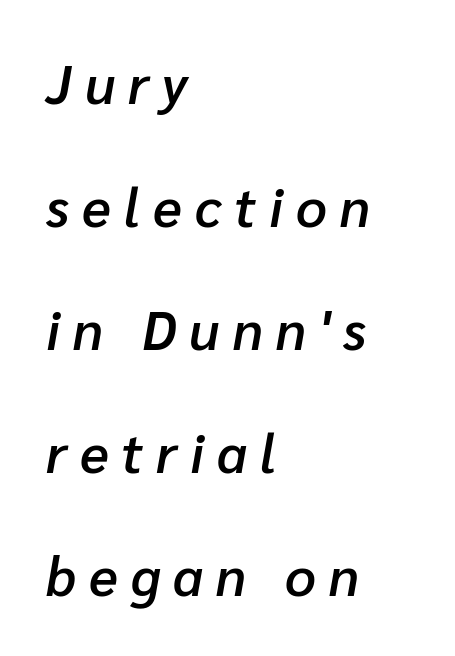
The face used here is proportionally spaced, like ordinary book or web type. Quick note: interline space is abundant. The compositor pushed each line to the left boundary. Does the lettering tilt? It does — this is italic. The glyphs have the mass of a demibold cut, below bold.
